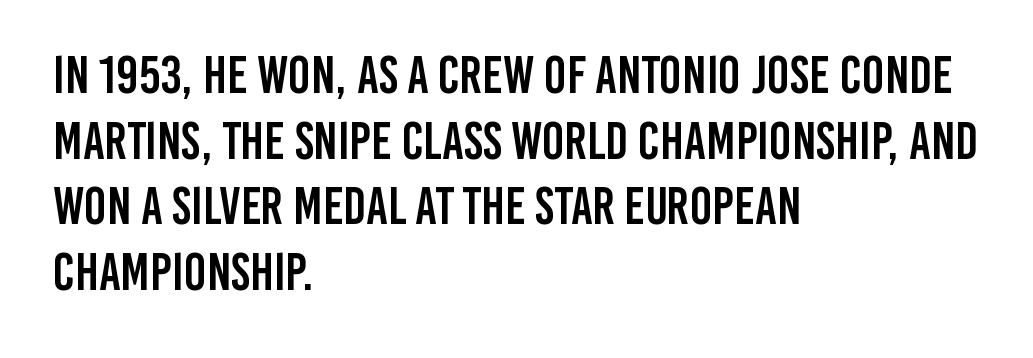
Q: Is the text italic (slanted)? A: No, it is upright.
Q: Is the typeface a serif or a sans-serif typeface? A: Sans-serif.
Q: Is the text underlined? A: No.
Q: How is the paragraph aligned? A: Left-aligned.
Q: Is the spacing between letters normal or unusually wide? A: Normal.
Q: Width (condensed, normal, or wide)? A: Condensed.
Q: Stroke contrast? A: Low.
Q: x-height? A: Large.
Q: Monospaced? A: No.
